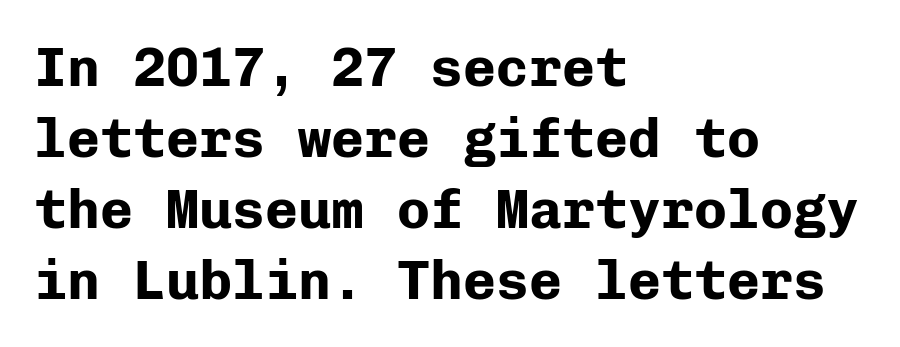
Spacing verdict: monospaced, one width for all characters. Reading down the block, your eye returns to a fixed left position each line. No feet cap the strokes, marking this as sans-serif type. Observe the ordinary spacing: letters are neighbours, not strangers. The line-height multiplier appears to be the usual default.
